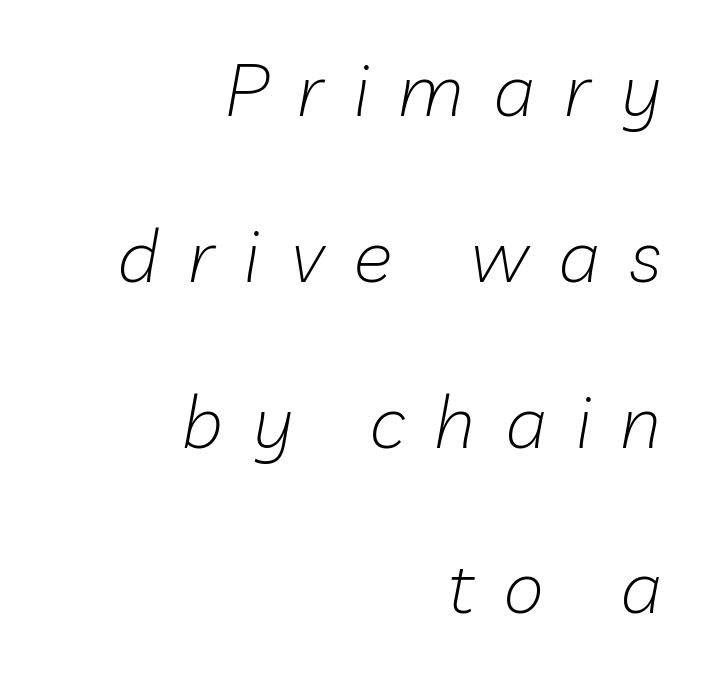
{"italic": "yes", "lean": "right", "slant_degrees": 10, "bold": "no", "weight": "light", "width": "normal", "stroke_contrast": "low", "x_height": "medium", "monospaced": "no", "underline": "no", "align": "right", "line_spacing": "loose", "line_spacing_ratio": 2.24, "letter_spacing": "wide", "letter_spacing_em": 0.4, "glyph_px": 74}
